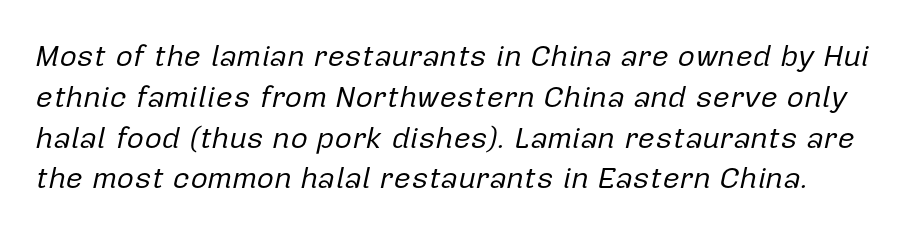
Q: Is the text bold? A: No.
Q: Is the text italic (slanted)? A: Yes, it leans right by about 12 degrees.
Q: Is the text underlined? A: No.
Q: Is the spacing between letters normal or unusually wide? A: Normal.
Q: Is the spacing between lines tight, normal or loose? A: Normal.
Q: Width (condensed, normal, or wide)? A: Normal.
Q: Stroke contrast? A: Low.
Q: x-height? A: Medium.
Q: Monospaced? A: No.
